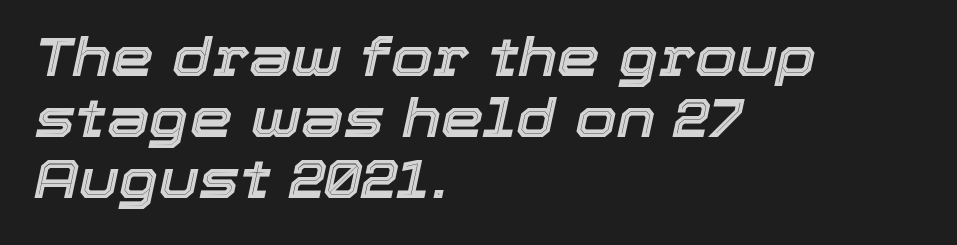
{"italic": "yes", "lean": "right", "slant_degrees": 12, "width": "normal", "x_height": "medium", "monospaced": "no", "underline": "no", "align": "left", "line_spacing": "tight", "line_spacing_ratio": 1.13, "letter_spacing": "normal", "letter_spacing_em": 0.0, "glyph_px": 54}
